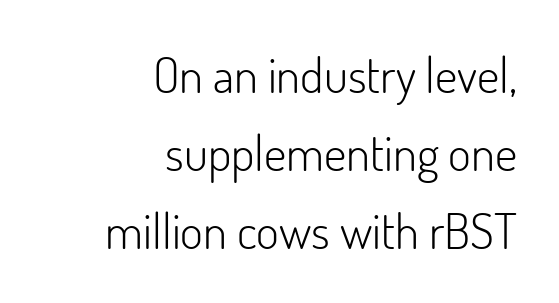
Character widths vary here, with narrow letters taking less room than wide ones. Does the copy run flush right? Yes — the right margin is perfectly even. The letters carry no serifs — their stems end cleanly without finishing strokes. Baseline-to-baseline distance is the conventional proportion of letter height. The baseline area is clear.
